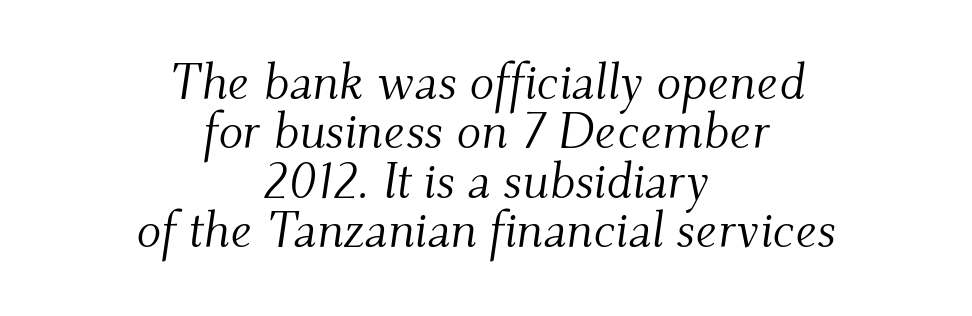
Q: Is the text bold? A: No.
Q: Is the text italic (slanted)? A: Yes, it leans right by about 9 degrees.
Q: Is the typeface a serif or a sans-serif typeface? A: Serif.
Q: Is the text underlined? A: No.
Q: How is the paragraph aligned? A: Centered.
Q: Is the spacing between letters normal or unusually wide? A: Normal.
Q: Is the spacing between lines tight, normal or loose? A: Tight.
Q: Width (condensed, normal, or wide)? A: Normal.
Q: Stroke contrast? A: Medium.
Q: x-height? A: Small.
Q: Monospaced? A: No.
